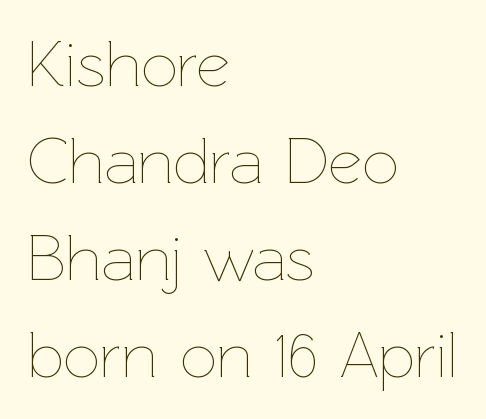
{"italic": "no", "bold": "no", "weight": "thin", "width": "normal", "stroke_contrast": "low", "x_height": "medium", "monospaced": "no", "underline": "no", "align": "left", "line_spacing": "normal", "line_spacing_ratio": 1.49, "letter_spacing": "normal", "letter_spacing_em": 0.0, "glyph_px": 65}
